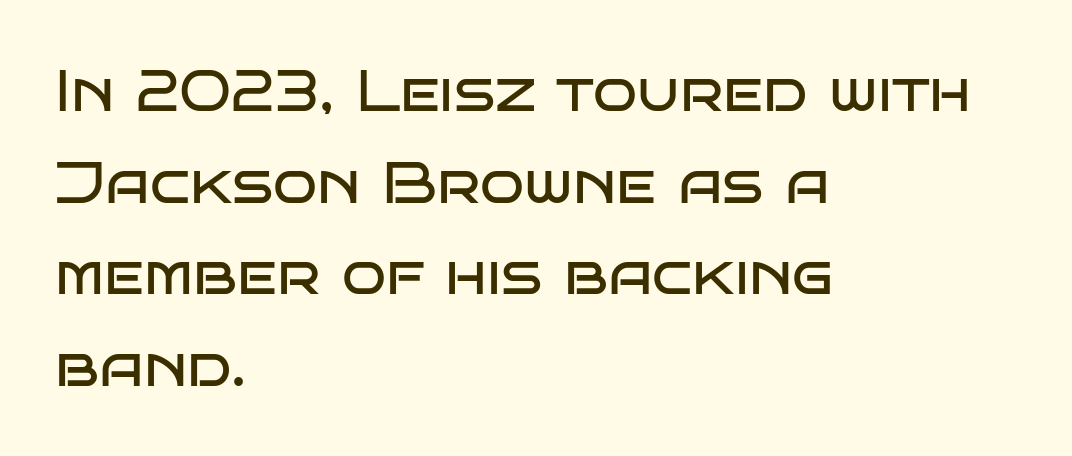
The image shows 58 px regular-weight, wide sans-serif type, upright; set left-aligned, normal line spacing (1.58x), normal letter spacing, not underlined; low stroke contrast and a large x-height.
